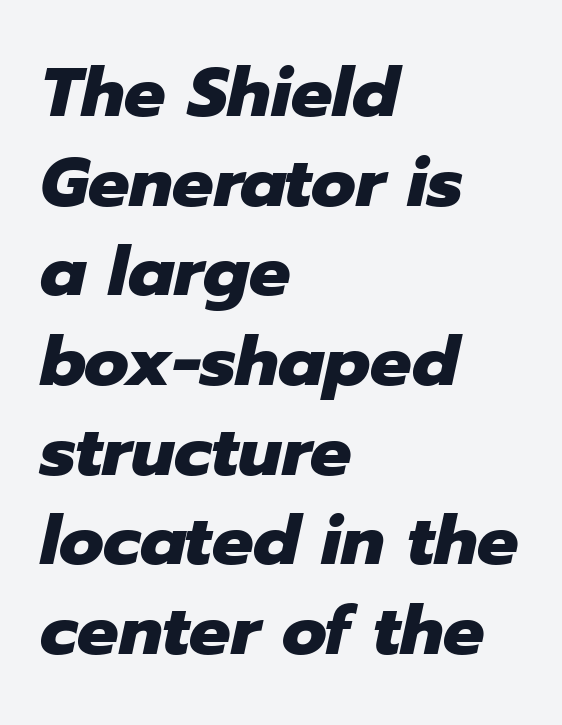
Words float on clear page, feet unadorned. This sample has the flowing, uneven cadence of proportional lettering. In CSS terms this would be text-align: left. The sample has been set heavy, in full bold. Slanted lettering throughout.
